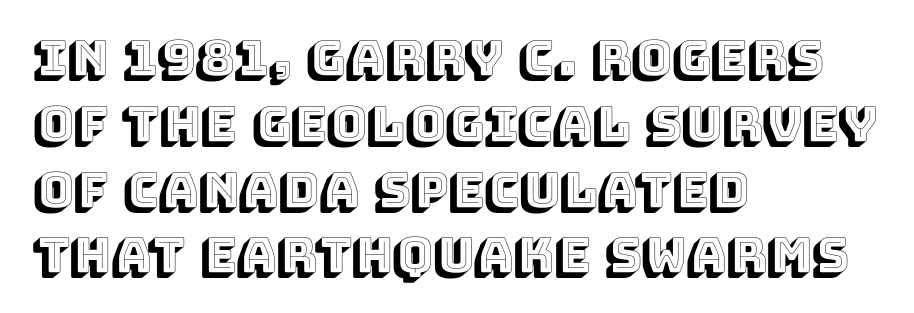
{"italic": "no", "width": "normal", "x_height": "large", "monospaced": "no", "underline": "no", "align": "left", "line_spacing": "normal", "line_spacing_ratio": 1.37, "letter_spacing": "normal", "letter_spacing_em": 0.0, "glyph_px": 48}
